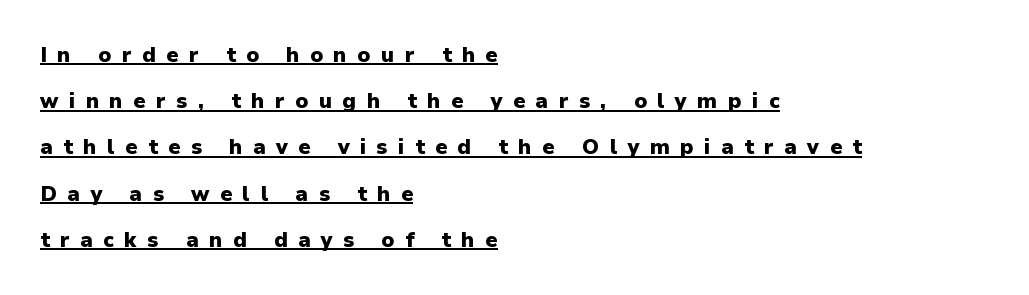
The type sits square on the baseline with zero lean. Look at the tracking — it's clearly loosened, letters drifting apart. A rule runs beneath these lines of type. Chunky letters — that's bold for sure. Vertically, the passage feels expansive, rows floating well apart. Horizontal alignment here is leftward, the default for most running prose.
